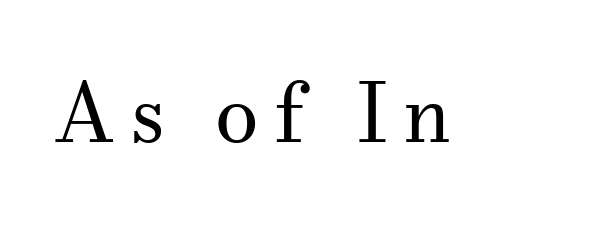
Each row of text sits above clean, open space. Examine the stroke ends and you'll spot serifs. The letters look calm and open, with moderate or lighter stems. A typesetter would mark this as roman, not italic. A typesetter would call this proportional, since set widths differ per character.
